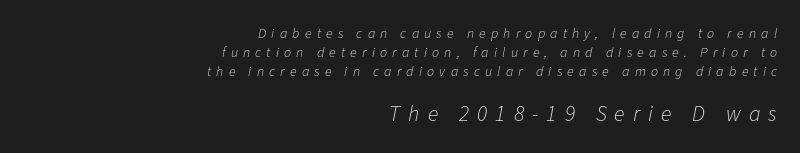
Q: Is the text bold? A: No.
Q: Is the text italic (slanted)? A: Yes, it leans right by about 11 degrees.
Q: Is the text underlined? A: No.
Q: How is the paragraph aligned? A: Right-aligned.
Q: Is the spacing between letters normal or unusually wide? A: Unusually wide.
Q: Is the spacing between lines tight, normal or loose? A: Normal.
Q: Which block of text is set in a larger size, the first (top) or the second (bottom)? A: The second (bottom) one.
